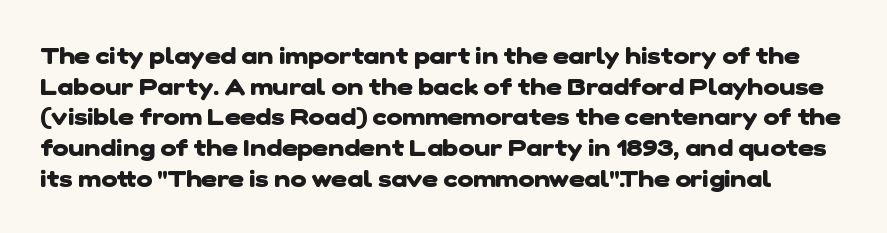
{"bold": "yes", "underline": "no", "line_spacing": "normal", "line_spacing_ratio": 1.28, "letter_spacing": "normal", "letter_spacing_em": 0.0, "glyph_px": 24}
